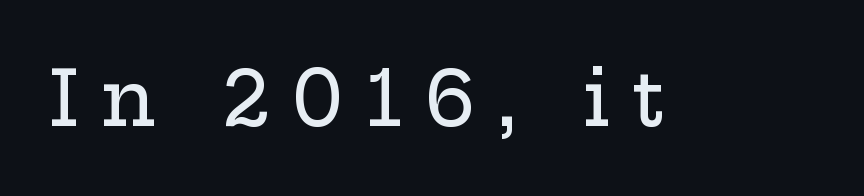
{"serif": "yes", "italic": "no", "width": "wide", "stroke_contrast": "low", "x_height": "medium", "monospaced": "no", "underline": "no", "letter_spacing": "wide", "letter_spacing_em": 0.28, "glyph_px": 76}
